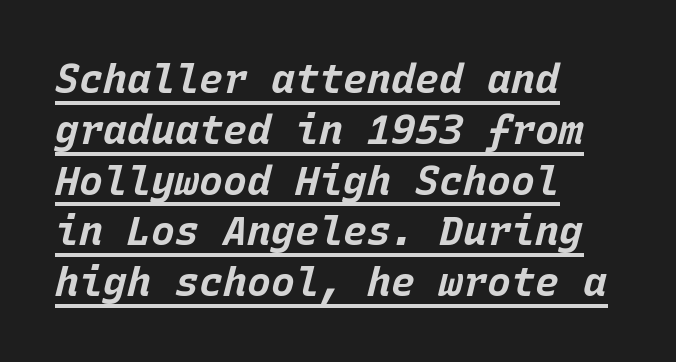
Q: Is the text bold? A: Yes.
Q: Is the text italic (slanted)? A: Yes, it leans right by about 15 degrees.
Q: Is the text underlined? A: Yes.
Q: How is the paragraph aligned? A: Left-aligned.
Q: Is the spacing between letters normal or unusually wide? A: Normal.
Q: Is the spacing between lines tight, normal or loose? A: Normal.
Q: Width (condensed, normal, or wide)? A: Normal.
Q: Stroke contrast? A: Low.
Q: x-height? A: Large.
Q: Monospaced? A: Yes.
